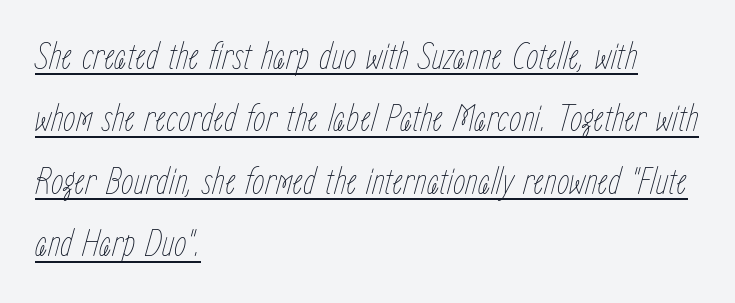
{"italic": "yes", "lean": "right", "slant_degrees": 15, "bold": "no", "weight": "thin", "width": "condensed", "stroke_contrast": "low", "x_height": "medium", "monospaced": "no", "underline": "yes", "align": "left", "line_spacing": "normal", "line_spacing_ratio": 1.56, "letter_spacing": "normal", "letter_spacing_em": 0.0, "glyph_px": 40}
